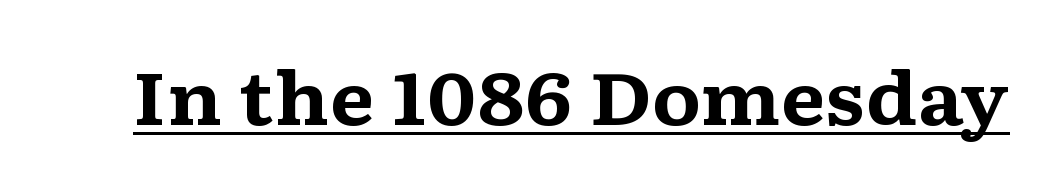
{"serif": "yes", "italic": "no", "bold": "yes", "weight": "bold", "width": "wide", "stroke_contrast": "medium", "x_height": "medium", "monospaced": "no", "underline": "yes", "letter_spacing": "normal", "letter_spacing_em": 0.0, "glyph_px": 73}
